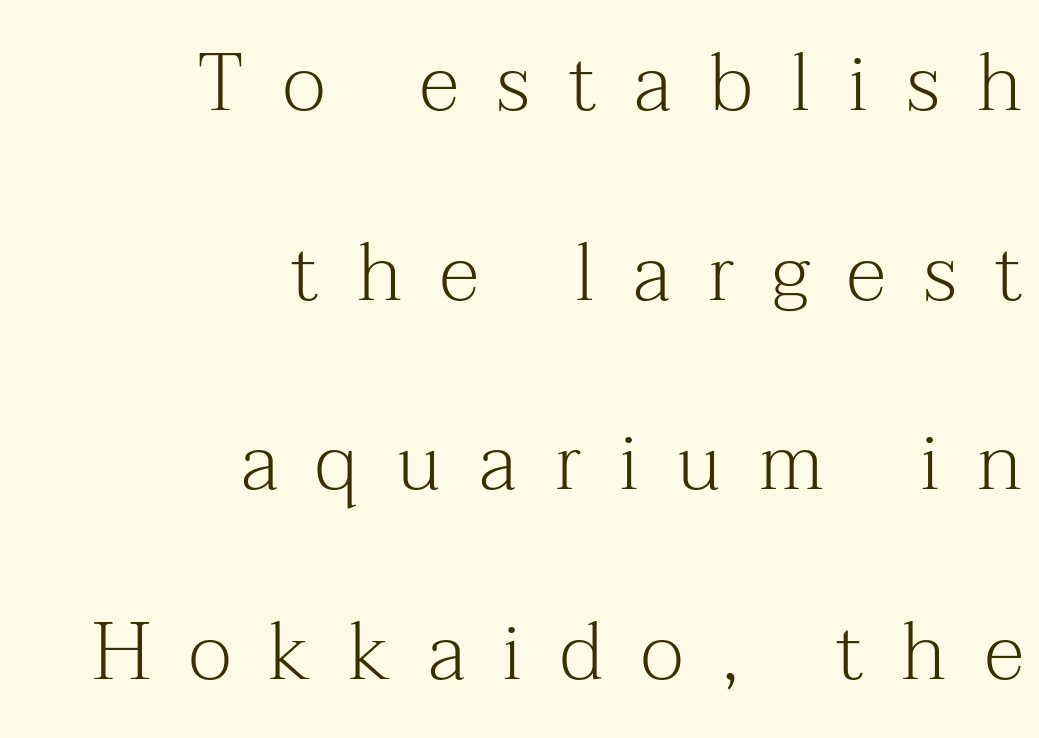
Q: Is the text bold? A: No.
Q: Is the text italic (slanted)? A: No, it is upright.
Q: Is the typeface a serif or a sans-serif typeface? A: Serif.
Q: Is the text underlined? A: No.
Q: How is the paragraph aligned? A: Right-aligned.
Q: Is the spacing between letters normal or unusually wide? A: Unusually wide.
Q: Is the spacing between lines tight, normal or loose? A: Loose.
Q: Width (condensed, normal, or wide)? A: Normal.
Q: Stroke contrast? A: Medium.
Q: x-height? A: Medium.
Q: Monospaced? A: No.
